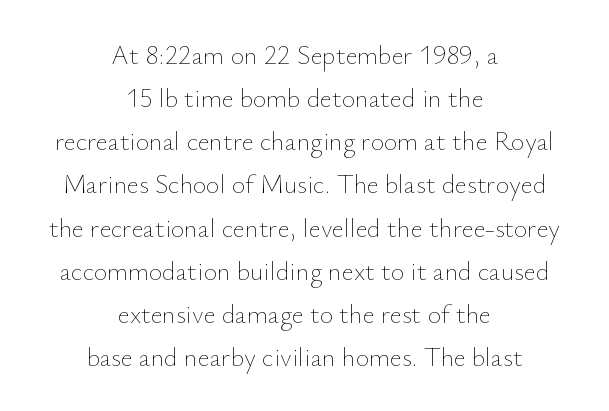
The image shows 26 px text type, upright; set centered, normal line spacing (1.66x), normal letter spacing, not underlined.
